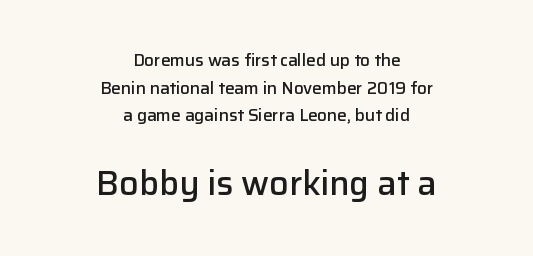
Strokes here are thickened, but only to semibold level. Unlike italic type, these characters show no tilt at all. Nobody touched the tracking dial on this one. The foot of each line stays bare and open. In terms of leading, this rendering sits right in the middle.
